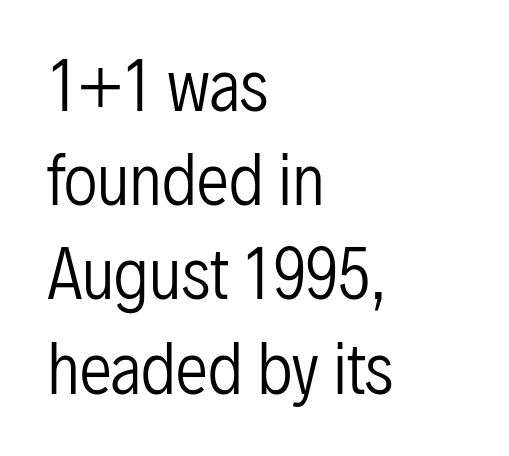
Q: Is the text bold? A: No.
Q: Is the text italic (slanted)? A: No, it is upright.
Q: Is the typeface a serif or a sans-serif typeface? A: Sans-serif.
Q: Is the text underlined? A: No.
Q: How is the paragraph aligned? A: Left-aligned.
Q: Is the spacing between letters normal or unusually wide? A: Normal.
Q: Is the spacing between lines tight, normal or loose? A: Normal.
Q: Width (condensed, normal, or wide)? A: Condensed.
Q: Stroke contrast? A: Low.
Q: x-height? A: Medium.
Q: Monospaced? A: No.
